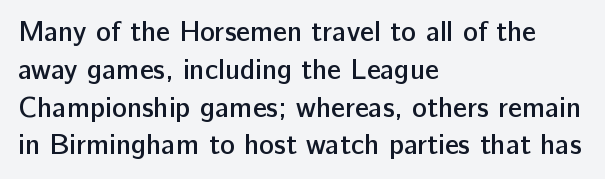
The image shows 28 px semibold sans-serif type, upright; set left-aligned, normal line spacing (1.35x), normal letter spacing, not underlined; low stroke contrast and a medium x-height.
